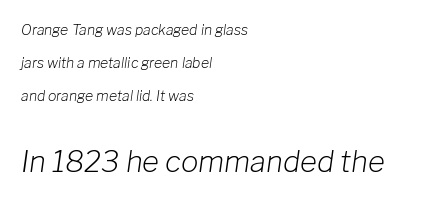
The image shows 29 px light type, italic (leaning right); set left-aligned, loose line spacing (2.36x), normal letter spacing, not underlined; the second (bottom) block is 2.07x larger; low stroke contrast and a medium x-height.
